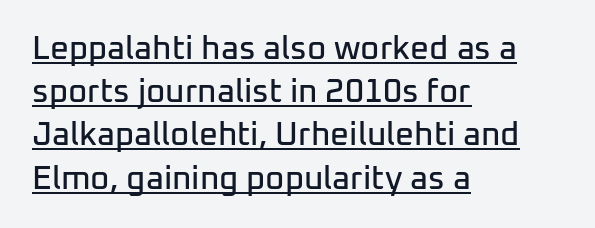
If you drew a ruler down the left edge, every line would touch it. The block of text has a typical density, with ordinary space between rows. This rendering features underlined lettering. Note the varied advance widths — an 'i' is clearly narrower than an 'm'.
